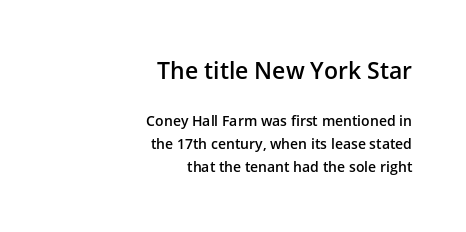
Q: Is the text bold? A: Semi-bold.
Q: Is the text italic (slanted)? A: No, it is upright.
Q: Is the text underlined? A: No.
Q: How is the paragraph aligned? A: Right-aligned.
Q: Is the spacing between letters normal or unusually wide? A: Normal.
Q: Is the spacing between lines tight, normal or loose? A: Normal.
Q: Which block of text is set in a larger size, the first (top) or the second (bottom)? A: The first (top) one.
